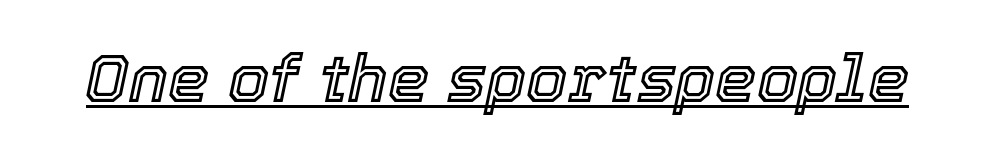
These lines were composed using italics. How are the letters spaced? Ordinarily, with no added tracking. A typesetter would call this proportional, since set widths differ per character. These characters rest on top of a visible drawn line.
